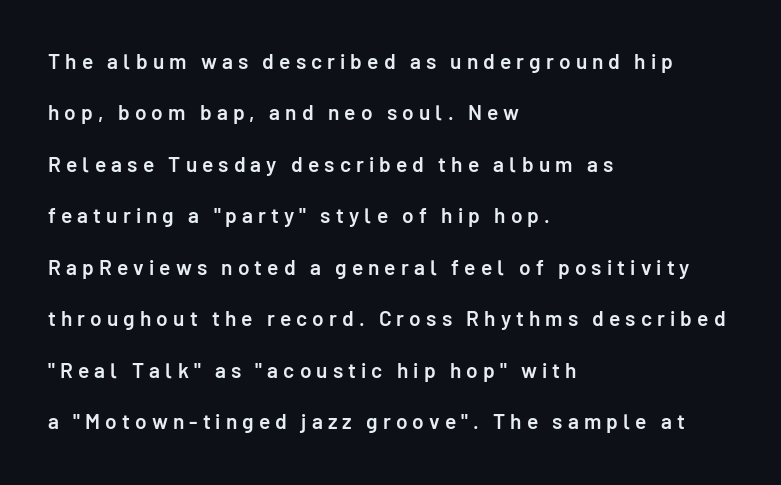
The passage shown is not underscored anywhere. The characters look somewhat weighty, a semibold short of true bold. If you measured baseline to baseline, you'd find a long distance. The passage is arranged the way most books set body copy — flush left.
